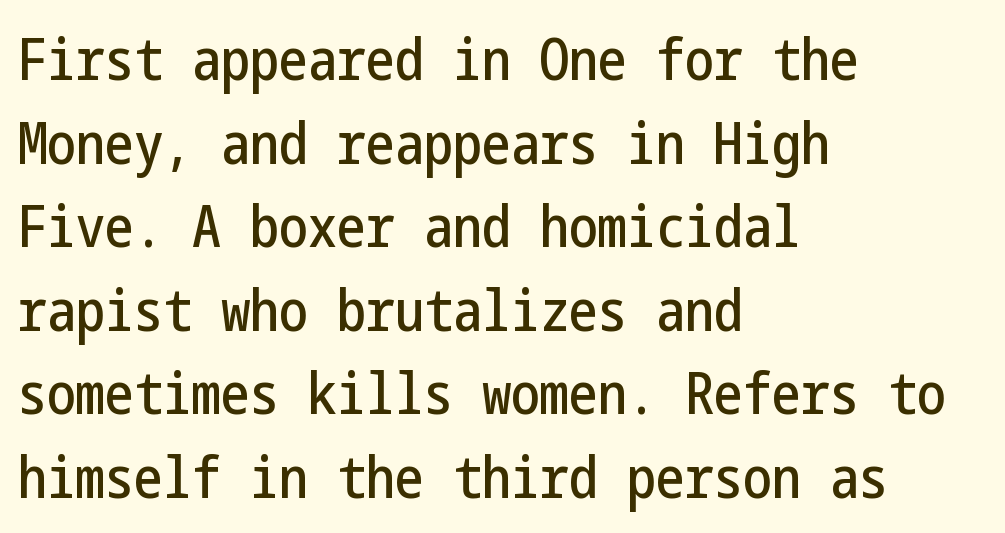
Students, observe: this is what conventionally led text looks like. The rendering shows plain stroke endings on the letterforms — a sans-serif design. Is there any slant? The stems are plumb. Caption: multi-line text, flush left, ragged right.
